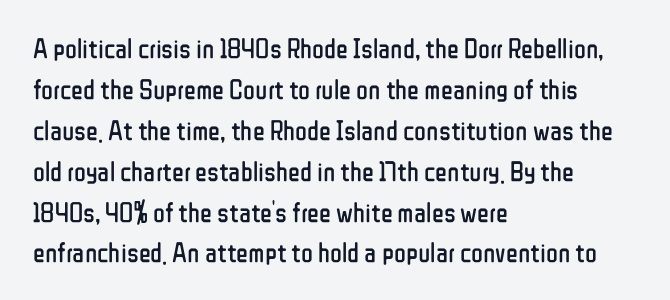
Q: Is the text bold? A: No.
Q: Is the text italic (slanted)? A: No, it is upright.
Q: Is the typeface a serif or a sans-serif typeface? A: Sans-serif.
Q: Is the text underlined? A: No.
Q: How is the paragraph aligned? A: Left-aligned.
Q: Is the spacing between letters normal or unusually wide? A: Normal.
Q: Is the spacing between lines tight, normal or loose? A: Normal.
Q: Width (condensed, normal, or wide)? A: Condensed.
Q: Stroke contrast? A: Low.
Q: x-height? A: Medium.
Q: Monospaced? A: No.
